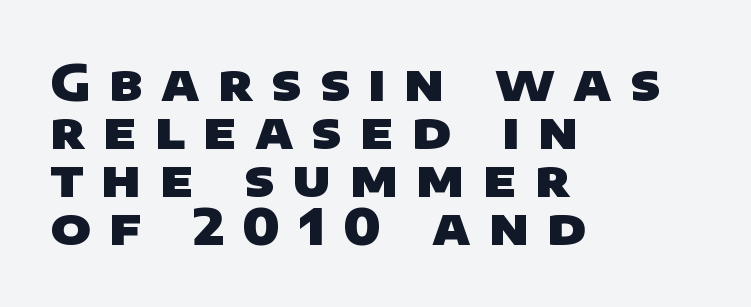
Short note: letters widely spaced. The rendering uses natural spacing where letterforms have individual widths. Bare-footed words on every line. The font is running at its bold setting. Honestly, the rows look squashed on top of each other.
